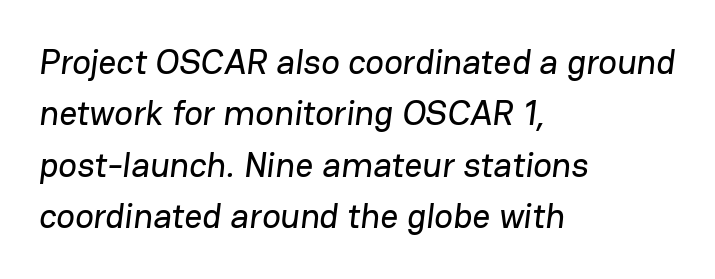
Q: Is the typeface a serif or a sans-serif typeface? A: Sans-serif.
Q: Is the text underlined? A: No.
Q: How is the paragraph aligned? A: Left-aligned.
Q: Is the spacing between letters normal or unusually wide? A: Normal.
Q: Is the spacing between lines tight, normal or loose? A: Normal.
Q: Width (condensed, normal, or wide)? A: Normal.
Q: Stroke contrast? A: Low.
Q: x-height? A: Medium.
Q: Monospaced? A: No.
